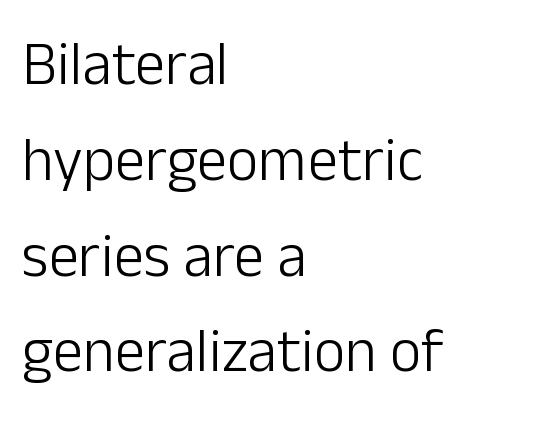
This is sans-serif lettering, the kind often seen on screens and signage. This rendering uses left alignment, leaving the right contour irregular. The string is rendered with underlining switched off. Stems and bowls with no extra thickness — not bold.
